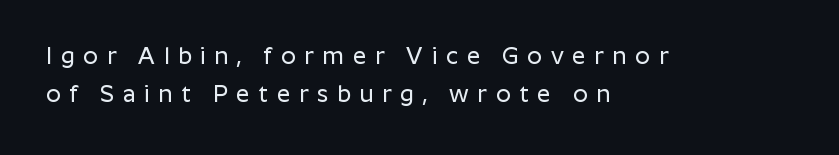
{"italic": "no", "underline": "no", "align": "left", "line_spacing": "normal", "line_spacing_ratio": 1.66, "letter_spacing": "wide", "letter_spacing_em": 0.38, "glyph_px": 23}
